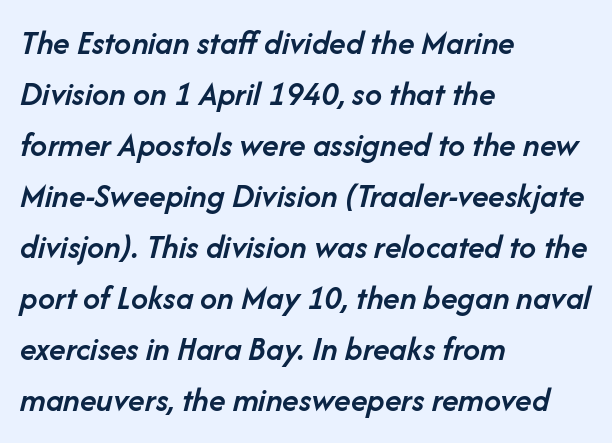
{"italic": "yes", "lean": "right", "slant_degrees": 14, "bold": "semi", "weight": "semibold", "width": "normal", "stroke_contrast": "low", "x_height": "medium", "monospaced": "no", "underline": "no", "align": "left", "line_spacing": "normal", "line_spacing_ratio": 1.5, "letter_spacing": "normal", "letter_spacing_em": 0.0, "glyph_px": 34}
